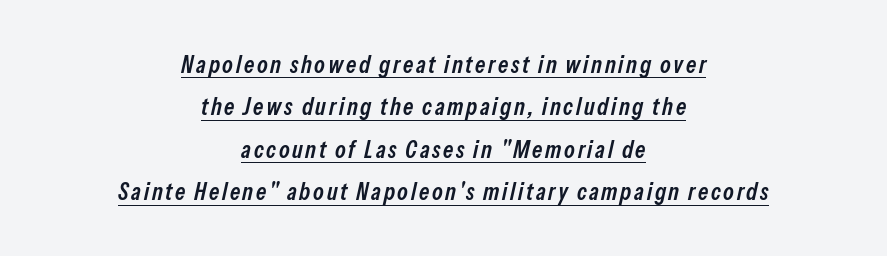
The image shows 24 px text type, italic (leaning right); set centered, line spacing 1.77x, underlined.
